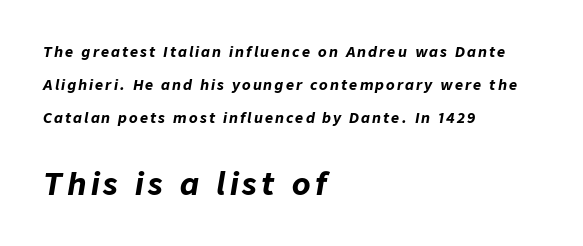
Q: Is the text bold? A: Yes.
Q: Is the text italic (slanted)? A: Yes, it leans right by about 9 degrees.
Q: Is the text underlined? A: No.
Q: How is the paragraph aligned? A: Left-aligned.
Q: Is the spacing between lines tight, normal or loose? A: Loose.
Q: Which block of text is set in a larger size, the first (top) or the second (bottom)? A: The second (bottom) one.
Q: Width (condensed, normal, or wide)? A: Normal.
Q: Stroke contrast? A: Low.
Q: x-height? A: Medium.
Q: Monospaced? A: No.
